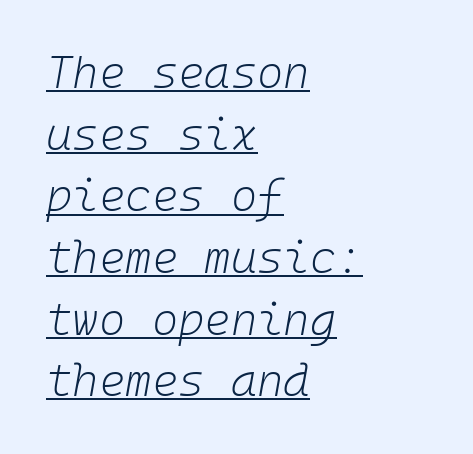
The face used here appears with an underline applied. Here the designer chose a console-style face with uniform glyph widths. Stroke mass is kept to a normal reading level or below. The letters sit at their default tracking, neither squeezed nor spread. The block of text has a typical density, with ordinary space between rows. The font's italic variant was chosen for this text.
